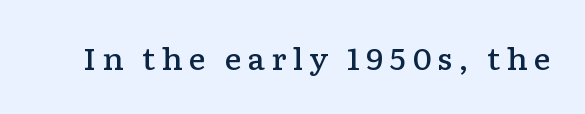
{"serif": "yes", "italic": "no", "bold": "semi", "weight": "semibold", "width": "wide", "stroke_contrast": "low", "x_height": "medium", "monospaced": "no", "underline": "no", "letter_spacing": "wide", "letter_spacing_em": 0.2, "glyph_px": 29}
